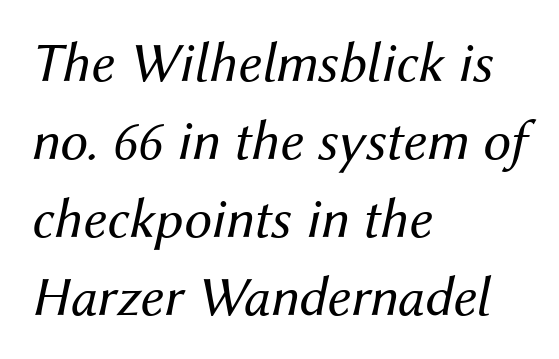
The image shows 56 px regular-weight type, italic (leaning right); set left-aligned, normal line spacing (1.39x), normal letter spacing, not underlined; medium stroke contrast and a medium x-height.
